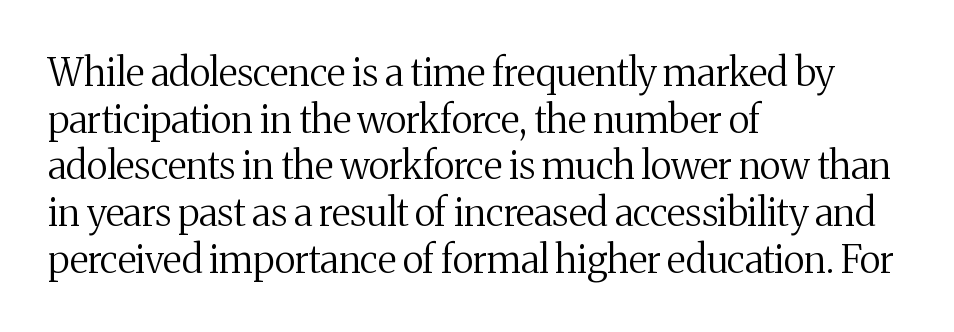
{"serif": "yes", "italic": "no", "bold": "no", "weight": "regular", "width": "normal", "stroke_contrast": "medium", "x_height": "medium", "monospaced": "no", "underline": "no", "align": "left", "line_spacing_ratio": 1.23, "letter_spacing": "normal", "letter_spacing_em": 0.0, "glyph_px": 38}
